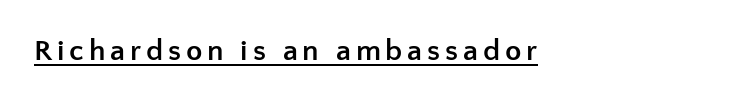
Q: Is the text bold? A: Yes.
Q: Is the text italic (slanted)? A: No, it is upright.
Q: Is the typeface a serif or a sans-serif typeface? A: Sans-serif.
Q: Is the text underlined? A: Yes.
Q: Width (condensed, normal, or wide)? A: Normal.
Q: Stroke contrast? A: Low.
Q: x-height? A: Medium.
Q: Monospaced? A: No.
